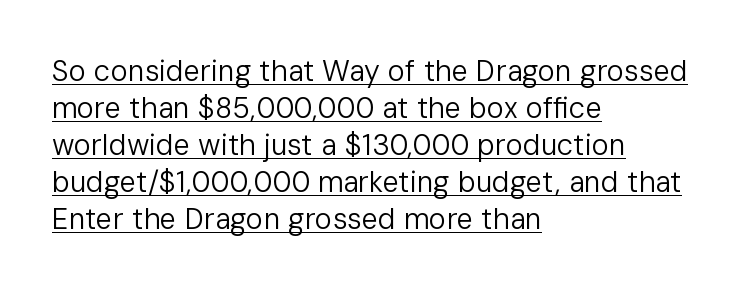
You could not count columns in this text — the font is proportionally spaced. Do the letters lean? They stand straight. The passage shown stacks its lines at a standard gap. Default kerning and tracking; the words read as compact shapes.
